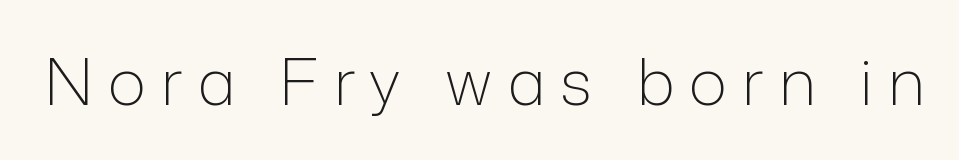
Q: Is the text bold? A: No.
Q: Is the text italic (slanted)? A: No, it is upright.
Q: Is the typeface a serif or a sans-serif typeface? A: Sans-serif.
Q: Is the text underlined? A: No.
Q: Is the spacing between letters normal or unusually wide? A: Unusually wide.
Q: Width (condensed, normal, or wide)? A: Normal.
Q: Stroke contrast? A: Low.
Q: x-height? A: Medium.
Q: Monospaced? A: No.
